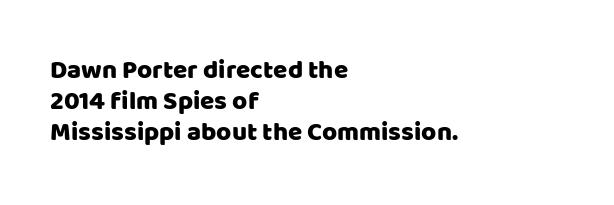
{"italic": "no", "underline": "no", "align": "left", "line_spacing_ratio": 1.19, "letter_spacing": "normal", "letter_spacing_em": 0.0, "glyph_px": 26}
